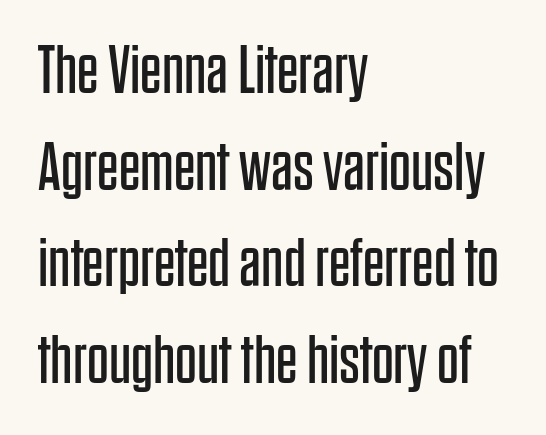
The image shows 68 px regular-weight, condensed sans-serif type, upright; set left-aligned, normal line spacing (1.42x), normal letter spacing, not underlined; low stroke contrast and a large x-height.
